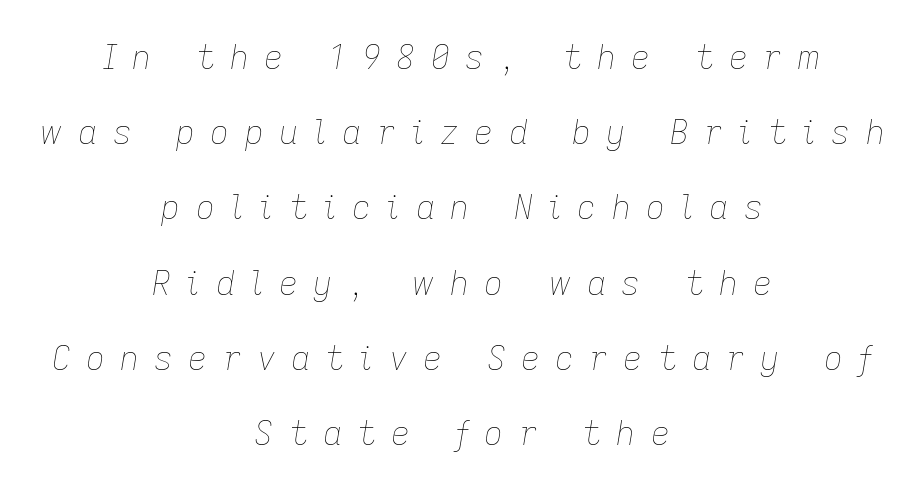
{"italic": "yes", "lean": "right", "slant_degrees": 9, "bold": "no", "weight": "thin", "width": "normal", "stroke_contrast": "low", "x_height": "medium", "monospaced": "no", "underline": "no", "align": "center", "line_spacing": "loose", "line_spacing_ratio": 2.28, "letter_spacing": "wide", "letter_spacing_em": 0.46, "glyph_px": 33}
